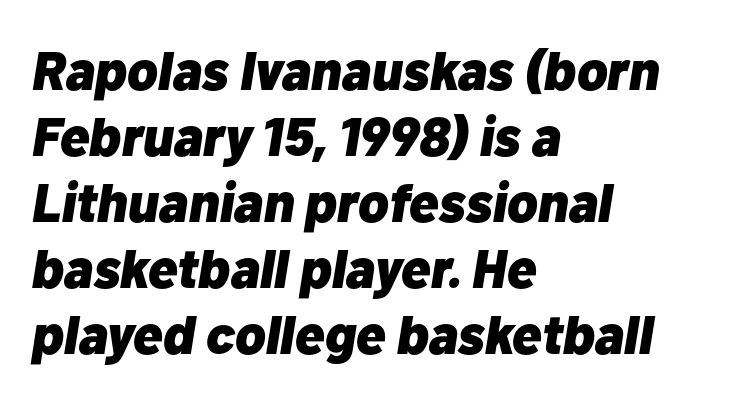
The image shows 55 px heavy type, italic (leaning right); set left-aligned, line spacing 1.2x, normal letter spacing, not underlined; low stroke contrast and a medium x-height.
